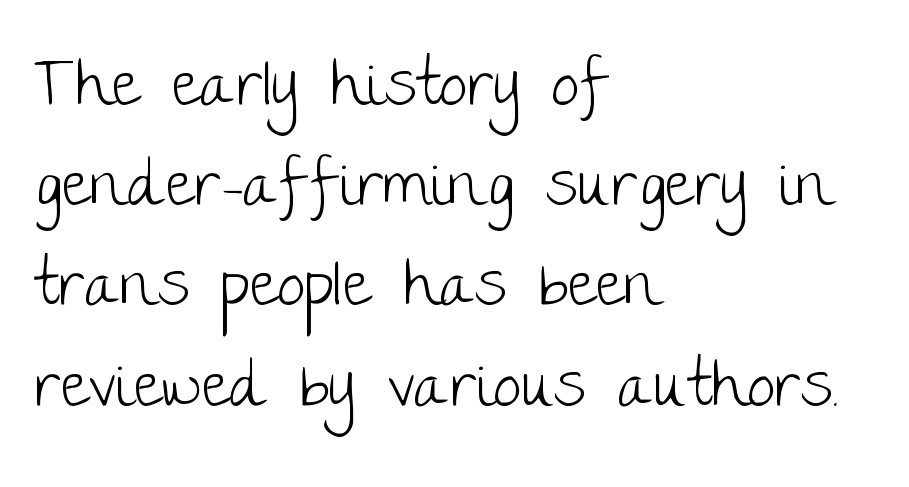
{"serif": "no", "italic": "no", "bold": "no", "weight": "light", "width": "normal", "stroke_contrast": "low", "x_height": "large", "monospaced": "no", "underline": "no", "align": "left", "line_spacing": "normal", "line_spacing_ratio": 1.59, "letter_spacing": "normal", "letter_spacing_em": 0.0, "glyph_px": 63}
